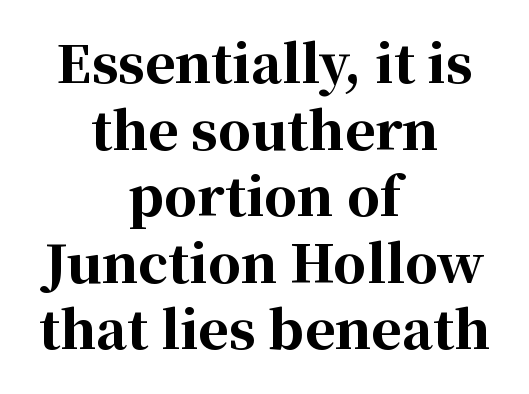
The image shows 52 px bold serif type, upright; set centered, normal line spacing (1.28x), normal letter spacing, not underlined; high stroke contrast and a medium x-height.
